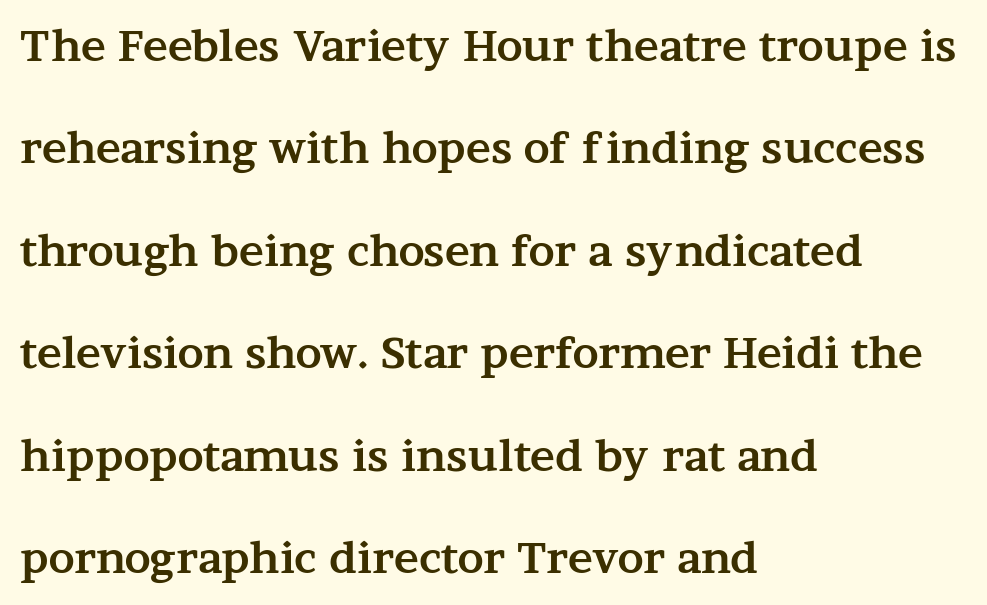
{"serif": "yes", "italic": "no", "bold": "yes", "weight": "bold", "width": "wide", "stroke_contrast": "medium", "x_height": "medium", "monospaced": "no", "underline": "no", "align": "left", "line_spacing": "loose", "line_spacing_ratio": 2.44, "letter_spacing": "normal", "letter_spacing_em": 0.0, "glyph_px": 42}
